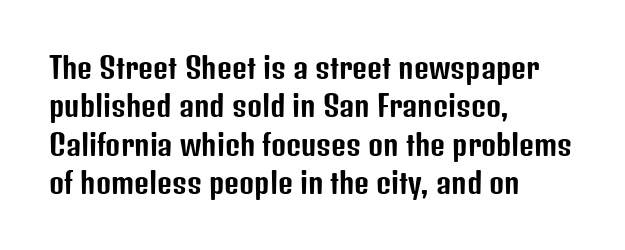
Q: Is the text italic (slanted)? A: No, it is upright.
Q: Is the typeface a serif or a sans-serif typeface? A: Sans-serif.
Q: Is the text underlined? A: No.
Q: How is the paragraph aligned? A: Left-aligned.
Q: Is the spacing between letters normal or unusually wide? A: Normal.
Q: Is the spacing between lines tight, normal or loose? A: Normal.
Q: Width (condensed, normal, or wide)? A: Condensed.
Q: Stroke contrast? A: Low.
Q: x-height? A: Medium.
Q: Monospaced? A: No.
